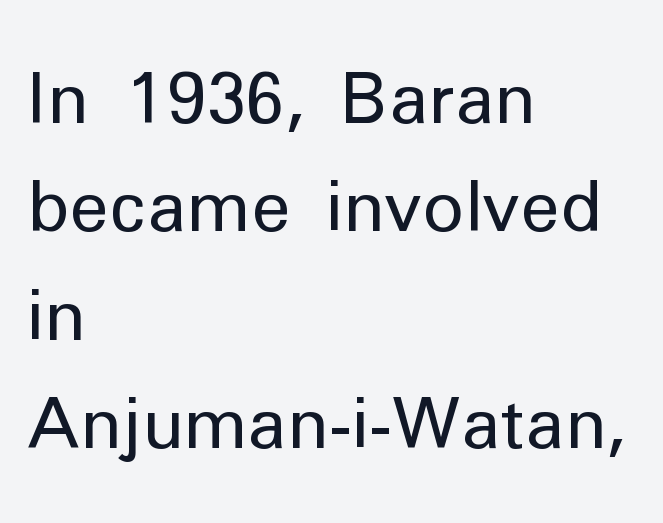
{"serif": "no", "italic": "no", "bold": "no", "weight": "regular", "width": "normal", "stroke_contrast": "low", "x_height": "medium", "monospaced": "no", "underline": "no", "align": "left", "line_spacing": "normal", "line_spacing_ratio": 1.55, "letter_spacing": "normal", "letter_spacing_em": 0.0, "glyph_px": 70}
